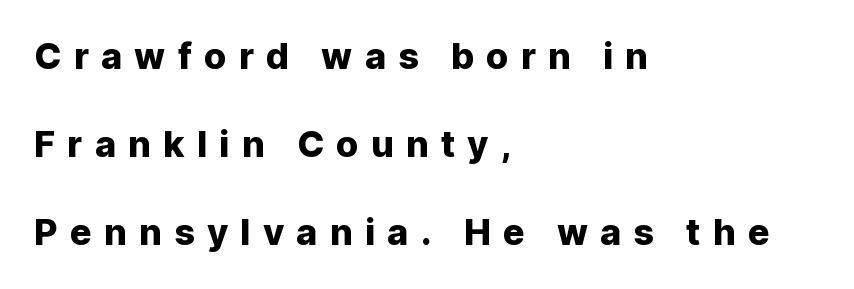
This sample trades compactness for vertical openness between lines. Tall strokes in this sample are plumb rather than angled. Check under the words: just untouched page. Honestly, the letter spacing is so wide it's the main thing you notice. The passage is arranged the way most books set body copy — flush left. No feet cap the strokes, marking this as sans-serif type.
